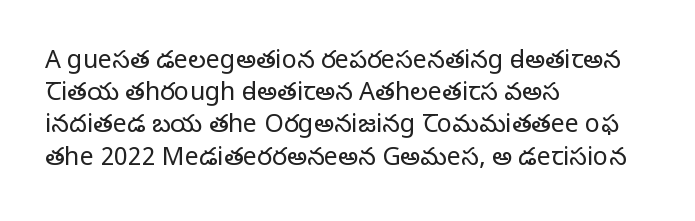
Q: Is the text bold? A: No.
Q: Is the text italic (slanted)? A: No, it is upright.
Q: Is the text underlined? A: No.
Q: How is the paragraph aligned? A: Left-aligned.
Q: Is the spacing between letters normal or unusually wide? A: Normal.
Q: Is the spacing between lines tight, normal or loose? A: Normal.
